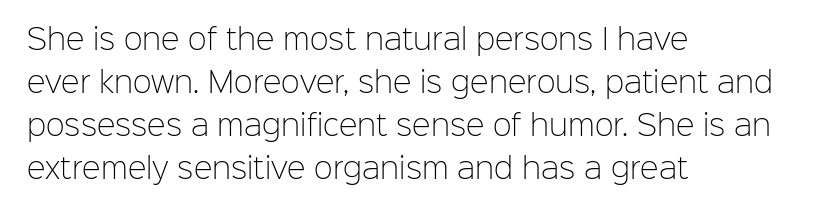
All the whitespace from short lines collects on the right. Here the designer chose a conventional face with non-uniform glyph widths. To sum up the face: it is a sans, with no serifs. The zone under the glyphs is completely vacant.
